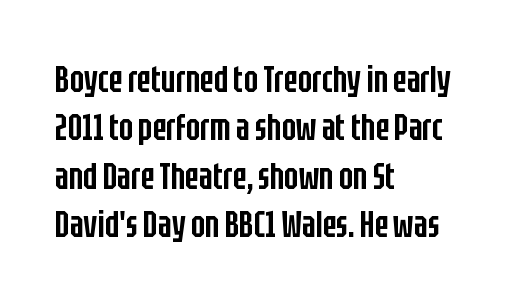
Q: Is the text bold? A: Semi-bold.
Q: Is the text italic (slanted)? A: No, it is upright.
Q: Is the typeface a serif or a sans-serif typeface? A: Sans-serif.
Q: Is the text underlined? A: No.
Q: How is the paragraph aligned? A: Left-aligned.
Q: Is the spacing between letters normal or unusually wide? A: Normal.
Q: Is the spacing between lines tight, normal or loose? A: Normal.
Q: Width (condensed, normal, or wide)? A: Condensed.
Q: Stroke contrast? A: Low.
Q: x-height? A: Large.
Q: Monospaced? A: No.
